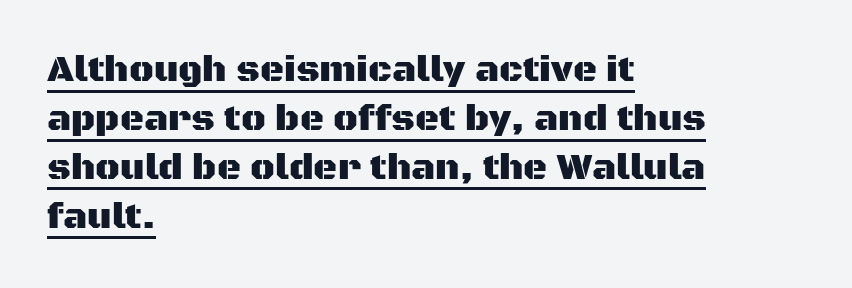
The image shows 37 px sans-serif type, upright; set left-aligned, normal line spacing (1.32x), normal letter spacing, underlined; medium stroke contrast and a large x-height.
